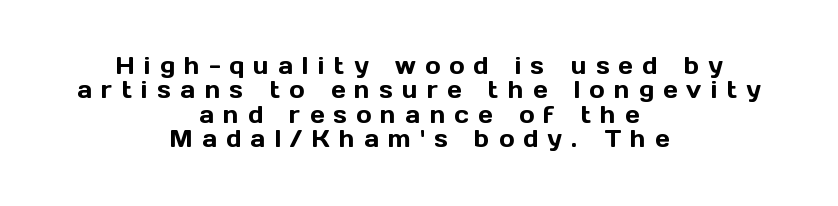
The letters are spread apart with noticeably loose tracking. Is there any slant? The stems are plumb. Where is the straight margin? There isn't one; the lines are centered. A clean baseline with only descenders dipping below it. How would I describe the line gaps? Narrow and economical.
